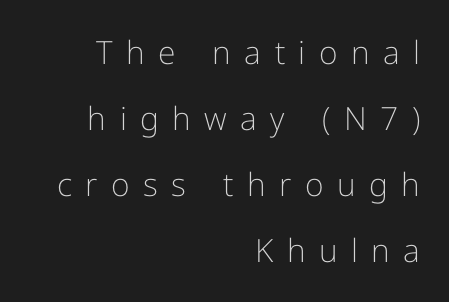
{"serif": "no", "italic": "no", "bold": "no", "weight": "light", "width": "normal", "stroke_contrast": "low", "x_height": "medium", "monospaced": "no", "underline": "no", "align": "right", "line_spacing": "loose", "line_spacing_ratio": 2.06, "letter_spacing": "wide", "letter_spacing_em": 0.42, "glyph_px": 32}
